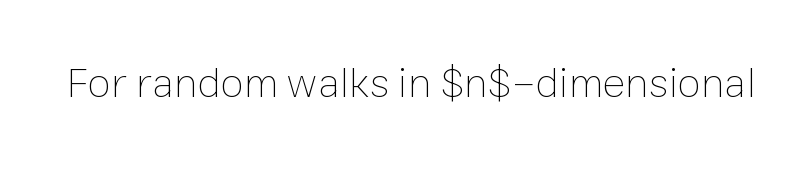
Q: Is the text bold? A: No.
Q: Is the text italic (slanted)? A: No, it is upright.
Q: Is the text underlined? A: No.
Q: Is the spacing between letters normal or unusually wide? A: Normal.
Q: Width (condensed, normal, or wide)? A: Normal.
Q: Stroke contrast? A: Low.
Q: x-height? A: Medium.
Q: Monospaced? A: No.
